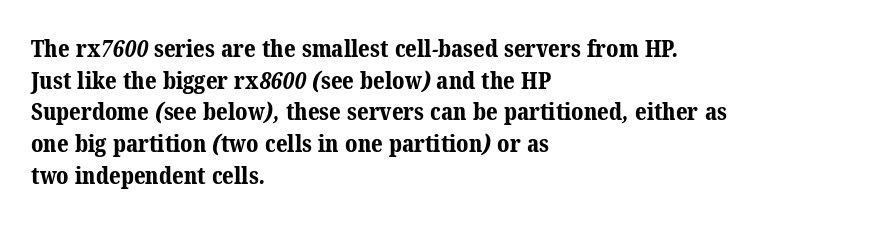
Q: Is the text bold? A: Yes.
Q: Is the text underlined? A: No.
Q: How is the paragraph aligned? A: Left-aligned.
Q: Is the spacing between letters normal or unusually wide? A: Normal.
Q: Is the spacing between lines tight, normal or loose? A: Normal.
